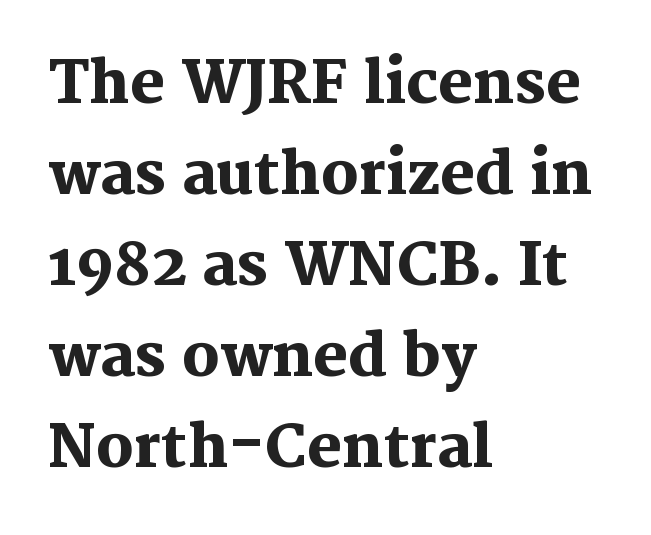
Q: Is the text bold? A: Yes.
Q: Is the text italic (slanted)? A: No, it is upright.
Q: Is the typeface a serif or a sans-serif typeface? A: Serif.
Q: Is the text underlined? A: No.
Q: How is the paragraph aligned? A: Left-aligned.
Q: Is the spacing between letters normal or unusually wide? A: Normal.
Q: Is the spacing between lines tight, normal or loose? A: Normal.
Q: Width (condensed, normal, or wide)? A: Normal.
Q: Stroke contrast? A: Medium.
Q: x-height? A: Medium.
Q: Monospaced? A: No.
